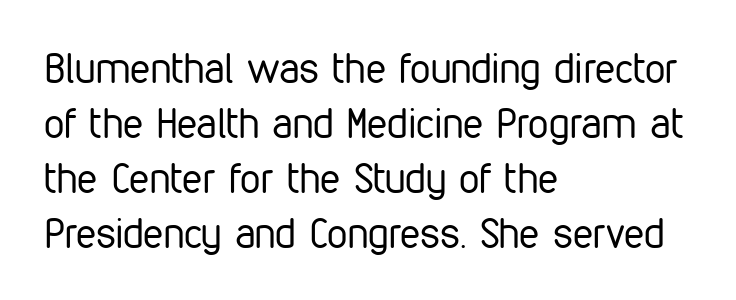
The image shows 41 px regular-weight, condensed sans-serif type, upright; set left-aligned, normal line spacing (1.34x), normal letter spacing, not underlined; low stroke contrast and a medium x-height.
